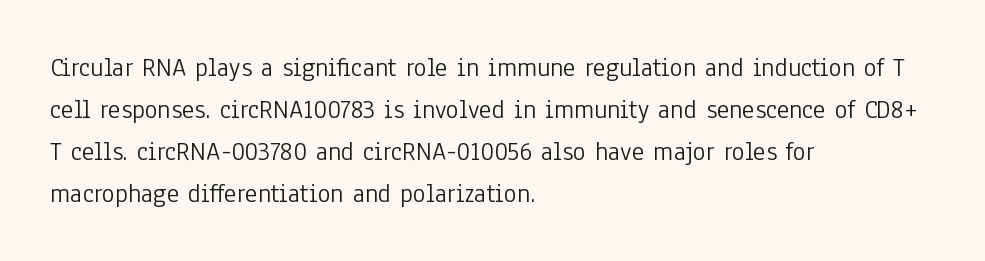
Anything drawn beneath the words? Only blank space. Each word holds together tightly as a unit, with standard inter-letter gaps. Each stroke keeps to a modest, everyday thickness or less. Normally led — the rows are evenly, conventionally spaced. In CSS terms this would be text-align: left. Does the lettering tilt? It doesn't — this is upright.
